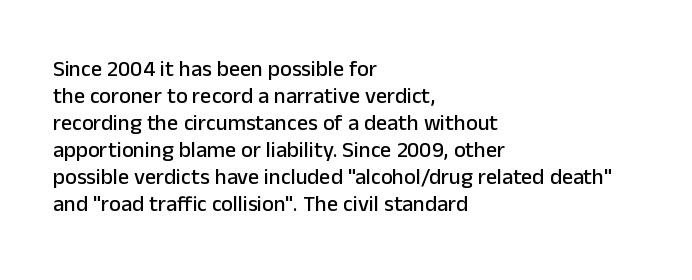
{"italic": "no", "underline": "no", "align": "left", "line_spacing_ratio": 1.23, "letter_spacing": "normal", "letter_spacing_em": 0.0, "glyph_px": 22}
